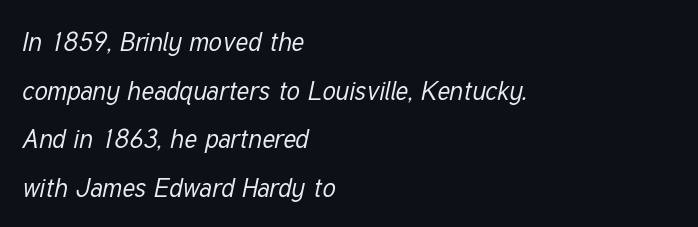
{"italic": "yes", "lean": "right", "slant_degrees": 12, "bold": "no", "underline": "no", "align": "left", "line_spacing_ratio": 1.87, "letter_spacing": "normal", "letter_spacing_em": 0.0, "glyph_px": 26}
